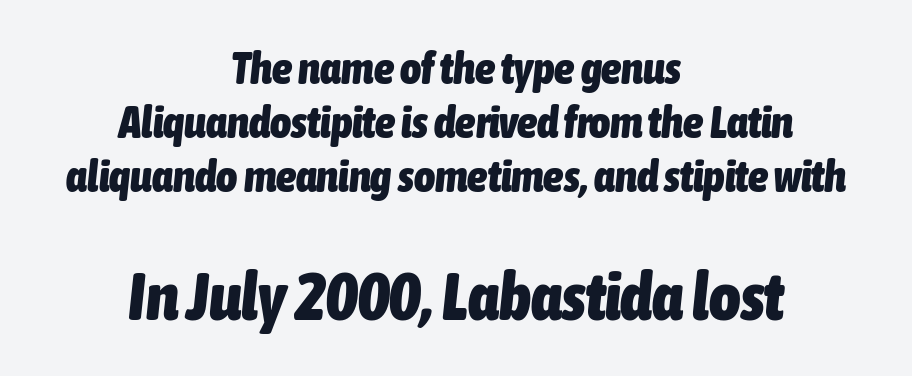
Q: Is the text bold? A: Yes.
Q: Is the text italic (slanted)? A: Yes, it leans right by about 6 degrees.
Q: Is the text underlined? A: No.
Q: How is the paragraph aligned? A: Centered.
Q: Is the spacing between letters normal or unusually wide? A: Normal.
Q: Which block of text is set in a larger size, the first (top) or the second (bottom)? A: The second (bottom) one.
Q: Width (condensed, normal, or wide)? A: Condensed.
Q: Stroke contrast? A: Low.
Q: x-height? A: Medium.
Q: Monospaced? A: No.
